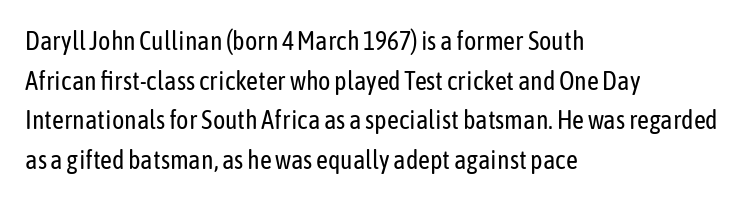
Q: Is the text bold? A: No.
Q: Is the text italic (slanted)? A: No, it is upright.
Q: Is the text underlined? A: No.
Q: How is the paragraph aligned? A: Left-aligned.
Q: Is the spacing between letters normal or unusually wide? A: Normal.
Q: Is the spacing between lines tight, normal or loose? A: Normal.
